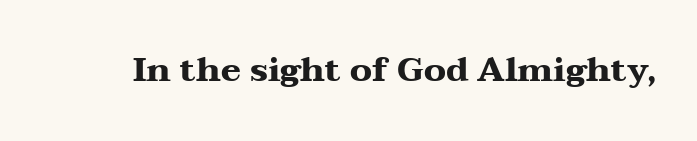
Q: Is the text bold? A: Yes.
Q: Is the text italic (slanted)? A: No, it is upright.
Q: Is the typeface a serif or a sans-serif typeface? A: Serif.
Q: Is the text underlined? A: No.
Q: Is the spacing between letters normal or unusually wide? A: Normal.
Q: Width (condensed, normal, or wide)? A: Wide.
Q: Stroke contrast? A: Medium.
Q: x-height? A: Medium.
Q: Monospaced? A: No.
